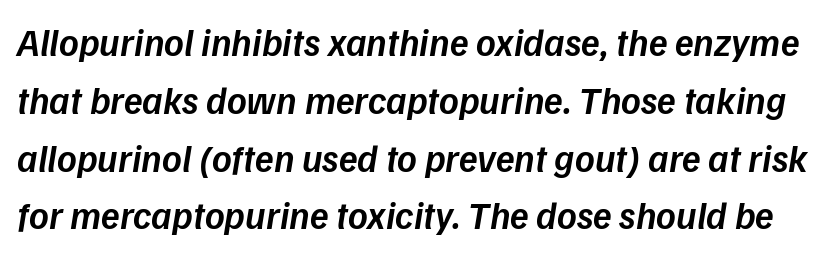
Words float on clear page, feet unadorned. The face used here is rendered with its standard letterfit. Successive baselines arrive at the customary interval. The axis of the letterforms is tilted away from vertical. These lines are rendered in a variable-pitch font. Does the weight exceed regular? Yes, but only to semibold.
